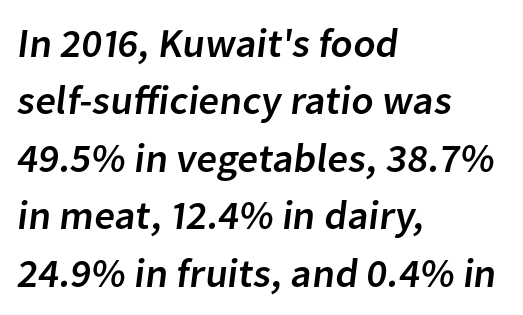
The image shows 41 px sans-serif type; set left-aligned, normal line spacing (1.4x), normal letter spacing, not underlined; low stroke contrast and a medium x-height.
